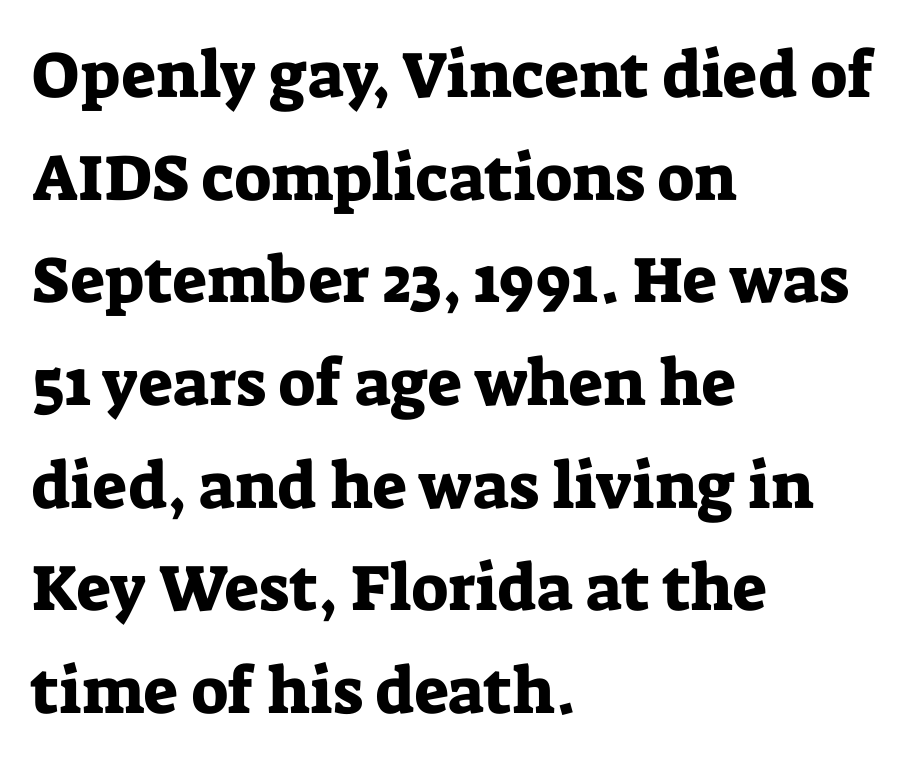
The words here are not underlined. Looks like regular typesetting: each glyph gets only the width it needs. The lettering holds an erect, upright posture throughout. I'd call this a serif setting — the letters wear small feet. Honestly, the letter spacing is just normal — you wouldn't notice it.
